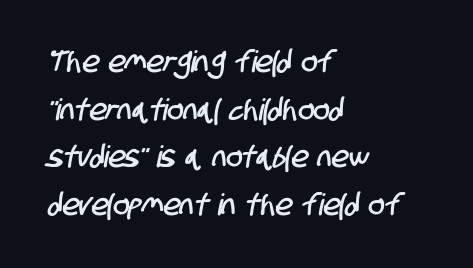
Q: Is the typeface a serif or a sans-serif typeface? A: Sans-serif.
Q: Is the text underlined? A: No.
Q: How is the paragraph aligned? A: Left-aligned.
Q: Is the spacing between letters normal or unusually wide? A: Normal.
Q: Is the spacing between lines tight, normal or loose? A: Normal.
Q: Width (condensed, normal, or wide)? A: Condensed.
Q: Stroke contrast? A: Low.
Q: x-height? A: Large.
Q: Monospaced? A: No.
